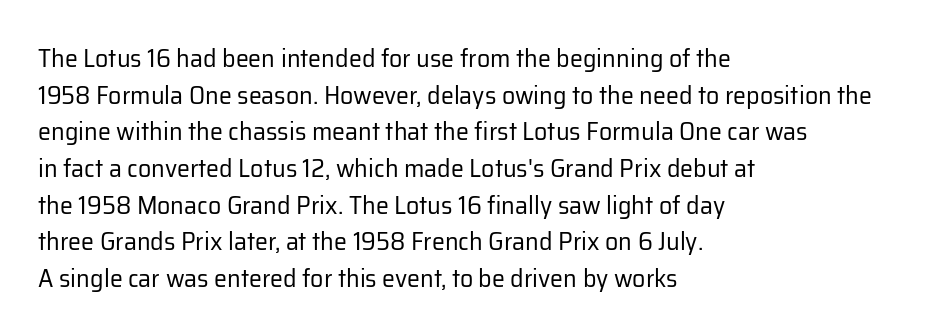
The image shows 26 px text type, upright; set left-aligned, normal line spacing (1.41x), normal letter spacing, not underlined.
